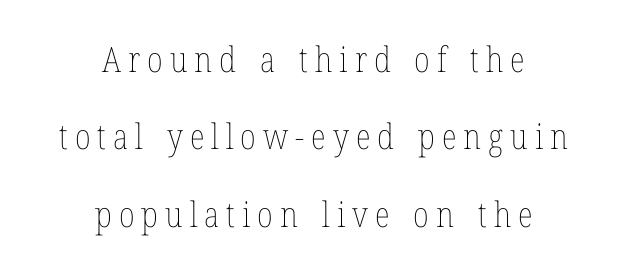
Q: Is the text bold? A: No.
Q: Is the text italic (slanted)? A: No, it is upright.
Q: Is the text underlined? A: No.
Q: How is the paragraph aligned? A: Centered.
Q: Is the spacing between letters normal or unusually wide? A: Unusually wide.
Q: Is the spacing between lines tight, normal or loose? A: Loose.
Q: Width (condensed, normal, or wide)? A: Condensed.
Q: Stroke contrast? A: Low.
Q: x-height? A: Medium.
Q: Monospaced? A: No.
